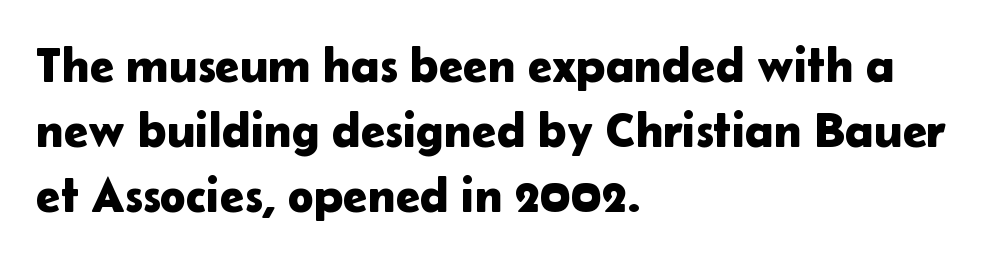
The image shows 49 px sans-serif type, upright; set left-aligned, normal line spacing (1.33x), normal letter spacing, not underlined; low stroke contrast and a medium x-height.
